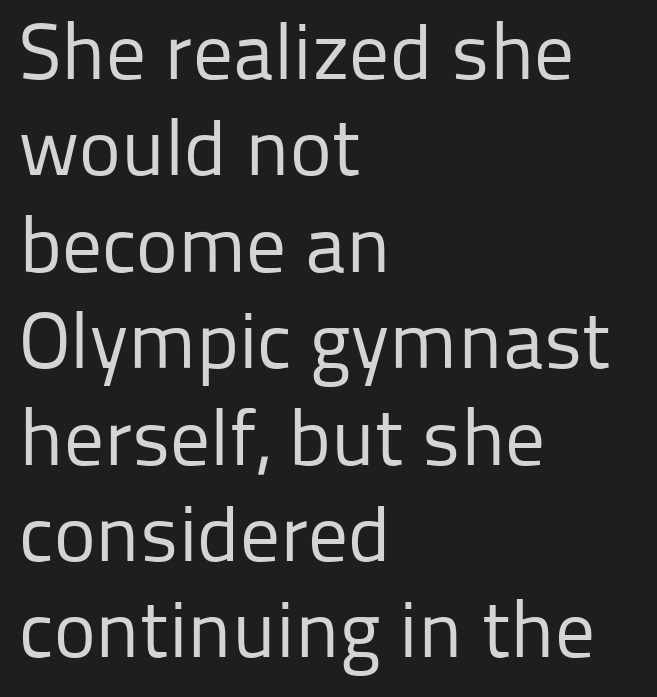
This is not heavy type; no bold has been used. Each line starts at the same left margin while the right side varies. Honestly, there is no underline to notice here at all. The font family rendered here belongs to the sans-serif group.
